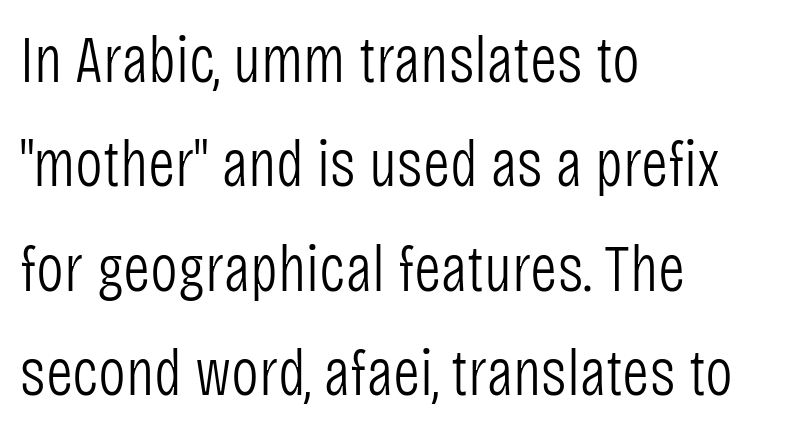
Q: Is the text bold? A: No.
Q: Is the text italic (slanted)? A: No, it is upright.
Q: Is the typeface a serif or a sans-serif typeface? A: Sans-serif.
Q: Is the text underlined? A: No.
Q: How is the paragraph aligned? A: Left-aligned.
Q: Is the spacing between letters normal or unusually wide? A: Normal.
Q: Is the spacing between lines tight, normal or loose? A: Normal.
Q: Width (condensed, normal, or wide)? A: Condensed.
Q: Stroke contrast? A: Low.
Q: x-height? A: Large.
Q: Monospaced? A: No.
